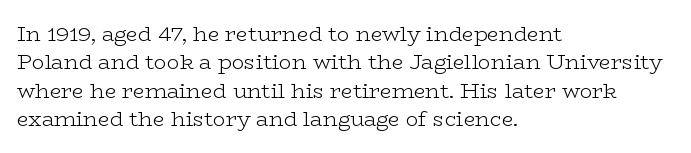
The image shows 21 px text type, upright; set left-aligned, normal line spacing (1.35x), normal letter spacing, not underlined.
